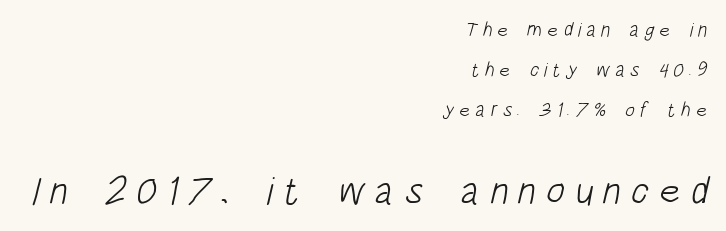
Look at the glyph heights: the lower group is clearly the bigger setting. These lines stack with their right ends in a neat column. The tracking reads as deliberately expanded to a designer's eye. Baseline-to-baseline distance is far greater than the letter height. Caption: face not bold, strokes unweighted. Note: no serifs on the glyphs.
